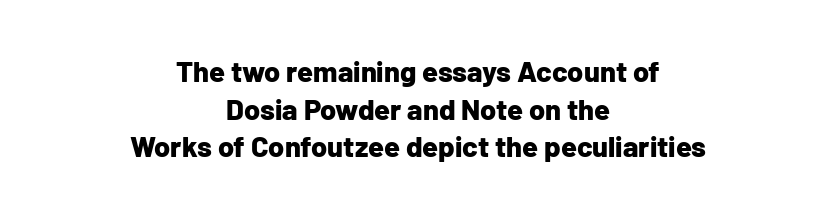
{"serif": "no", "italic": "no", "bold": "yes", "weight": "bold", "width": "normal", "stroke_contrast": "low", "x_height": "medium", "monospaced": "no", "underline": "no", "align": "center", "line_spacing": "normal", "line_spacing_ratio": 1.3, "letter_spacing": "normal", "letter_spacing_em": 0.0, "glyph_px": 29}
